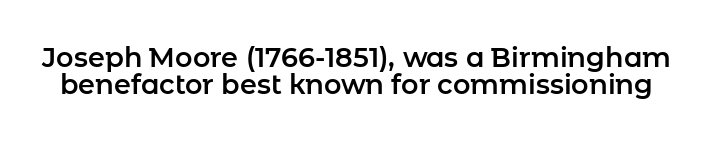
Rows of type sit shoulder to shoulder in the vertical direction. Letters rest on an invisible, unmarked baseline. Tall strokes in this sample are plumb rather than angled. No extra tracking has been applied to these lines.
